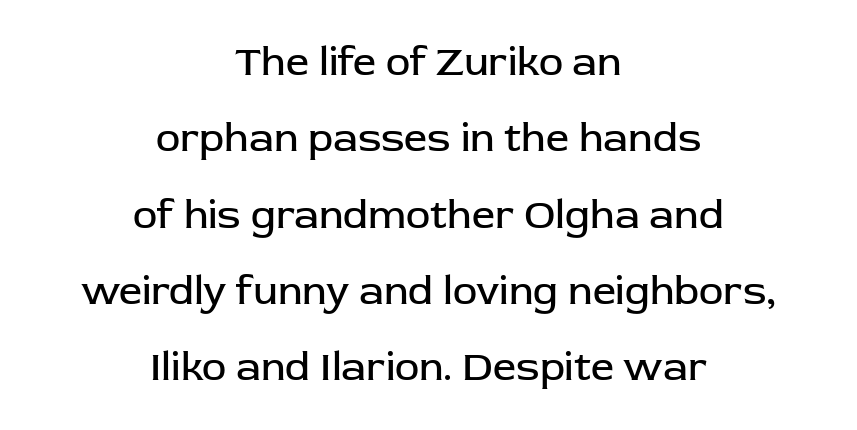
Teacher's note: observe the equal gaps on both sides — that is centered alignment. Lines of text with bare space underneath. The designer went with a sans here, leaving each stem footless. These lines are rendered in a variable-pitch font. Words appear dense and cohesive because spacing is normal.
